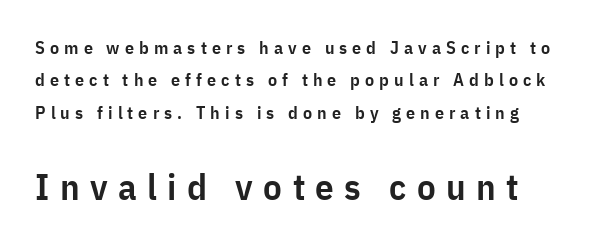
Q: Is the text bold? A: Semi-bold.
Q: Is the text italic (slanted)? A: No, it is upright.
Q: Is the typeface a serif or a sans-serif typeface? A: Sans-serif.
Q: Is the text underlined? A: No.
Q: Is the spacing between letters normal or unusually wide? A: Unusually wide.
Q: Which block of text is set in a larger size, the first (top) or the second (bottom)? A: The second (bottom) one.
Q: Width (condensed, normal, or wide)? A: Condensed.
Q: Stroke contrast? A: Low.
Q: x-height? A: Medium.
Q: Monospaced? A: No.
